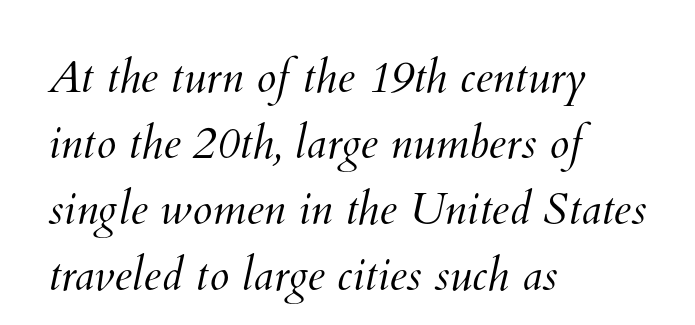
Summary of vertical rhythm: regular, with standard interline spacing. A quiet, ordinary-to-light weight characterises the typeface. Glyph-to-glyph distance matches everyday printed text. The passage shown is typed in a proportional face where columns would drift. The string is rendered with underlining switched off.
